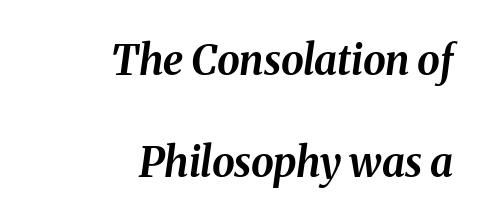
{"italic": "yes", "lean": "right", "slant_degrees": 8, "bold": "yes", "weight": "bold", "width": "normal", "stroke_contrast": "medium", "x_height": "medium", "monospaced": "no", "underline": "no", "align": "right", "line_spacing": "loose", "line_spacing_ratio": 2.49, "letter_spacing": "normal", "letter_spacing_em": 0.0, "glyph_px": 41}
